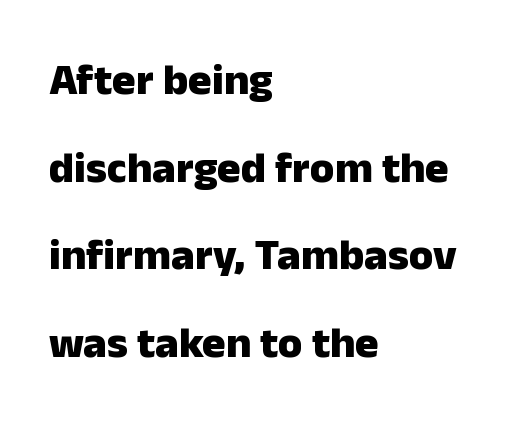
The image shows 44 px heavy sans-serif type, upright; set left-aligned, loose line spacing (1.99x), normal letter spacing, not underlined; low stroke contrast and a medium x-height.
